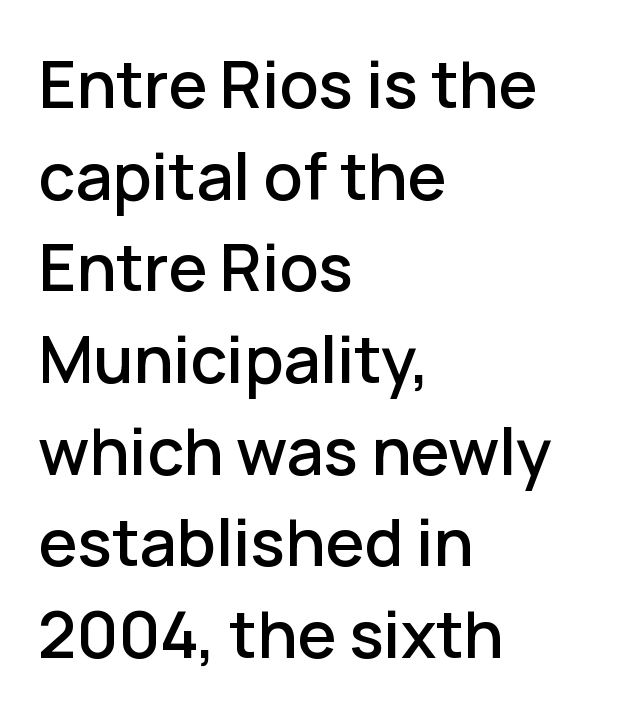
One-word summary of the alignment: left. Leading matches the norm, producing a regular column. Plain, unruled lines of type. A typesetter would label this face a sans.
